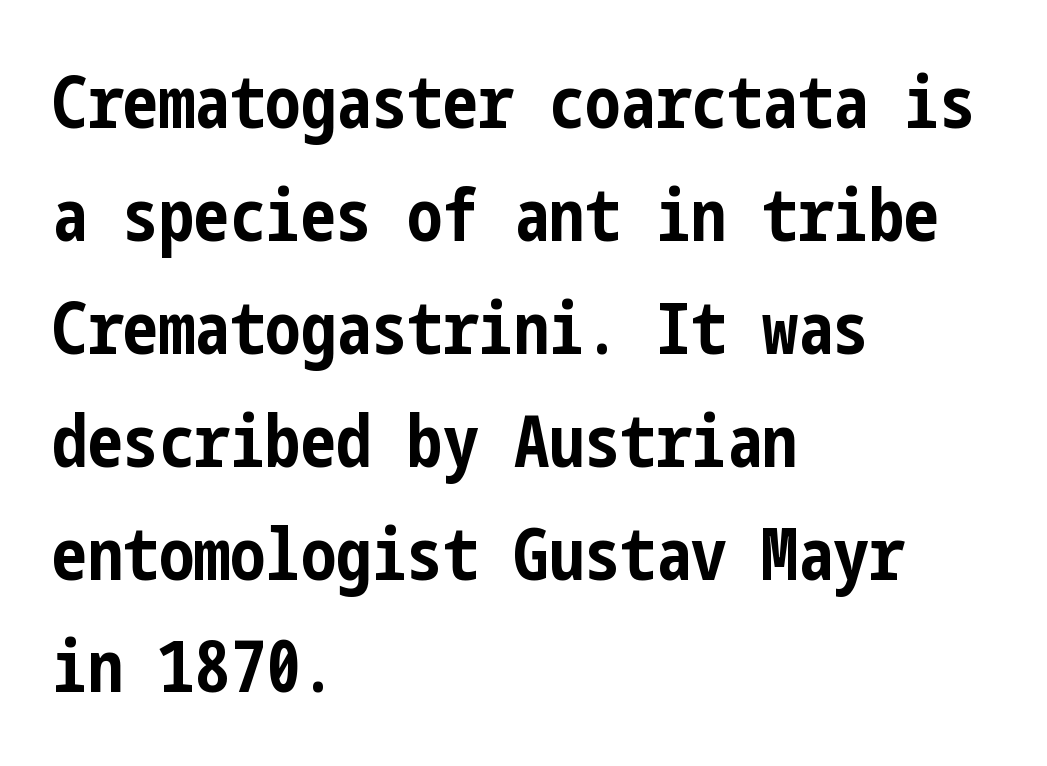
Q: Is the text bold? A: Yes.
Q: Is the text italic (slanted)? A: No, it is upright.
Q: Is the typeface a serif or a sans-serif typeface? A: Sans-serif.
Q: Is the text underlined? A: No.
Q: How is the paragraph aligned? A: Left-aligned.
Q: Is the spacing between letters normal or unusually wide? A: Normal.
Q: Is the spacing between lines tight, normal or loose? A: Normal.
Q: Width (condensed, normal, or wide)? A: Condensed.
Q: Stroke contrast? A: Low.
Q: x-height? A: Medium.
